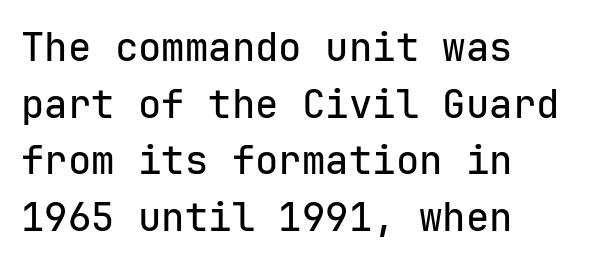
Q: Is the text italic (slanted)? A: No, it is upright.
Q: Is the typeface a serif or a sans-serif typeface? A: Sans-serif.
Q: Is the text underlined? A: No.
Q: How is the paragraph aligned? A: Left-aligned.
Q: Is the spacing between letters normal or unusually wide? A: Normal.
Q: Is the spacing between lines tight, normal or loose? A: Normal.
Q: Width (condensed, normal, or wide)? A: Normal.
Q: Stroke contrast? A: Low.
Q: x-height? A: Medium.
Q: Monospaced? A: Yes.
